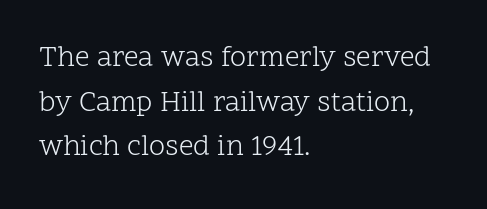
{"serif": "yes", "italic": "no", "bold": "no", "weight": "light", "width": "normal", "stroke_contrast": "low", "x_height": "medium", "monospaced": "no", "underline": "no", "align": "left", "line_spacing": "normal", "line_spacing_ratio": 1.54, "letter_spacing": "normal", "letter_spacing_em": 0.0, "glyph_px": 29}
